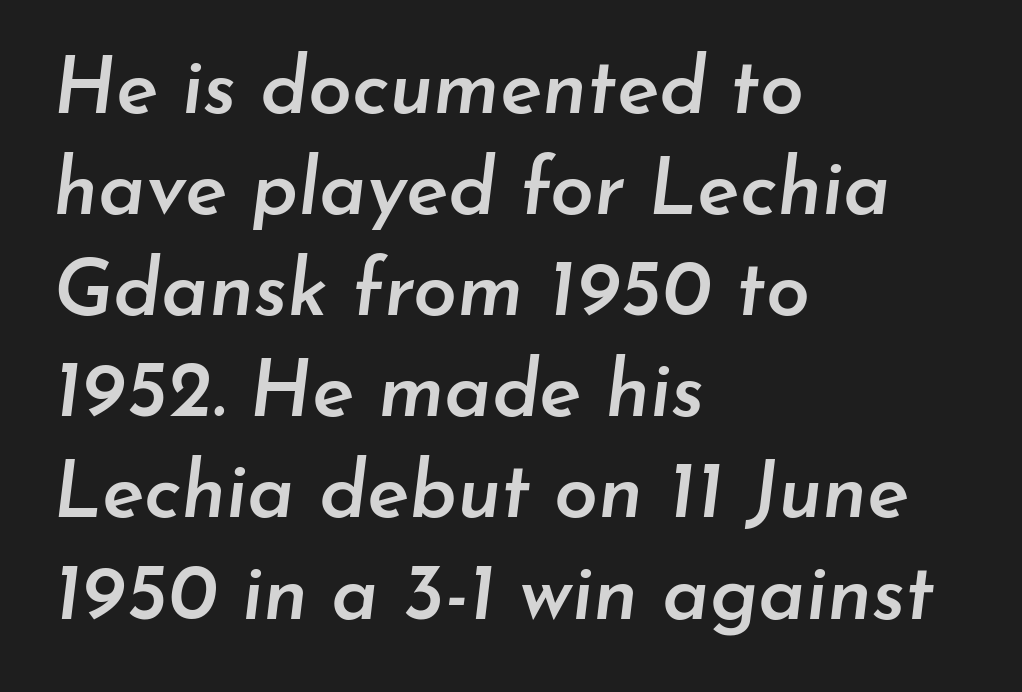
Q: Is the text bold? A: Semi-bold.
Q: Is the text italic (slanted)? A: Yes, it leans right by about 7 degrees.
Q: Is the text underlined? A: No.
Q: How is the paragraph aligned? A: Left-aligned.
Q: Is the spacing between letters normal or unusually wide? A: Normal.
Q: Is the spacing between lines tight, normal or loose? A: Normal.
Q: Width (condensed, normal, or wide)? A: Normal.
Q: Stroke contrast? A: Low.
Q: x-height? A: Small.
Q: Monospaced? A: No.
